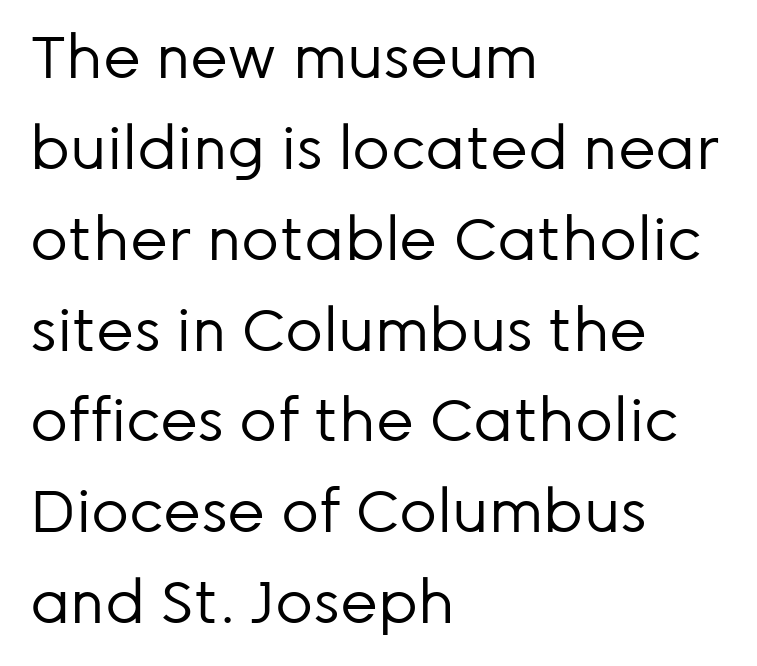
The font sits on the lighter half of the weight spectrum, regular included. This rendering features lettering with no underline. Caption: multi-line text, flush left, ragged right. Font category for this specimen: sans-serif. Nobody touched the tracking dial on this one.
